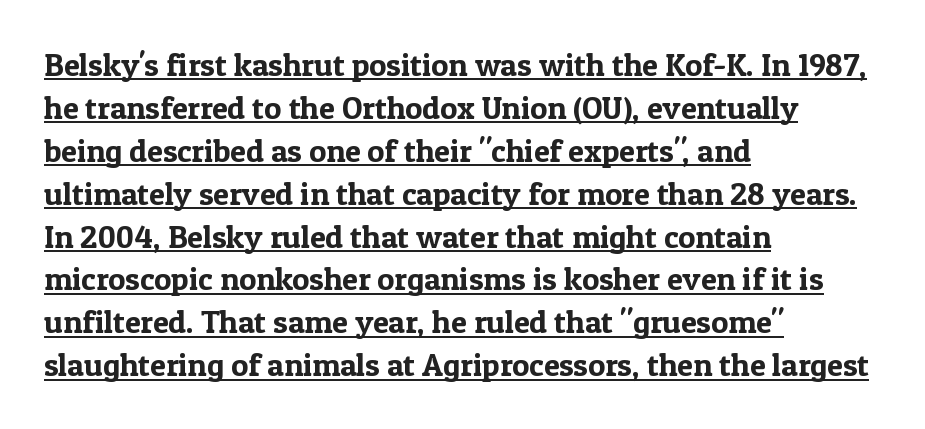
{"serif": "yes", "italic": "no", "width": "normal", "x_height": "medium", "monospaced": "no", "underline": "yes", "align": "left", "line_spacing": "normal", "line_spacing_ratio": 1.34, "letter_spacing": "normal", "letter_spacing_em": 0.0, "glyph_px": 32}
